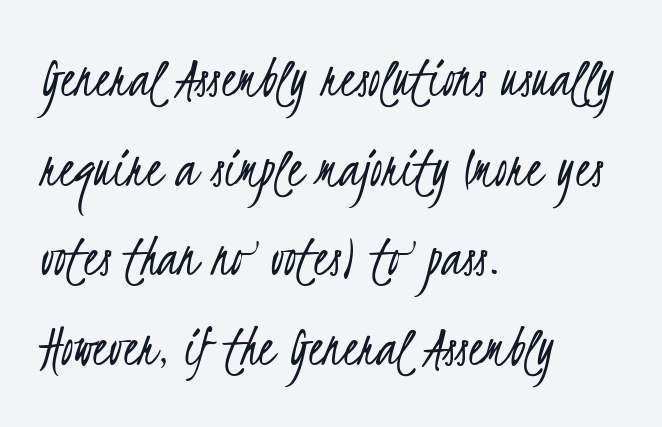
The lines sit at an ordinary, default distance from one another. Tracking here is standard; glyphs follow each other at the usual distance. Horizontally, the lines are justified to the leading edge only. Spacing verdict: proportional, widths tailored to each character. Stems and bowls with no extra thickness — not bold.
